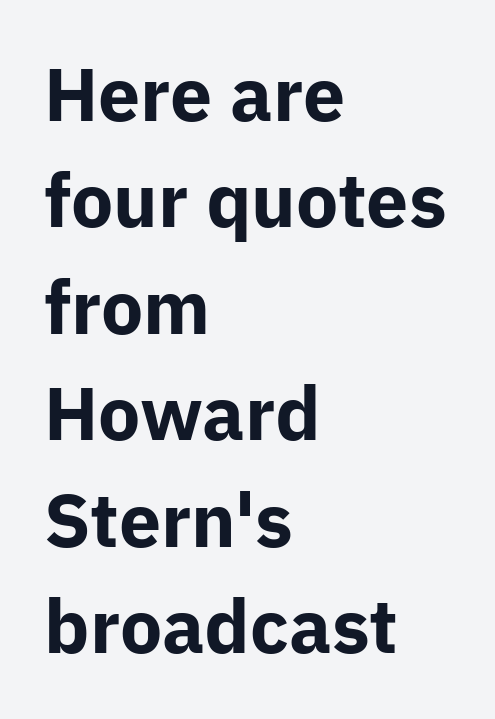
Typographic density is high because the face is bold. These lines are set flush left with a ragged right edge. Leading matches the norm, producing a regular column. Do the characters align in a grid? No, the font is proportional.
